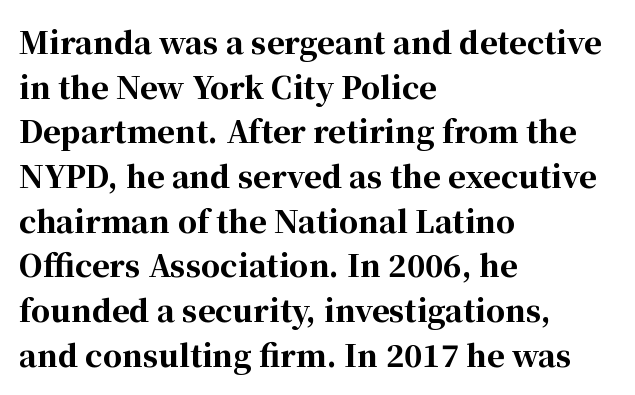
Q: Is the text bold? A: Yes.
Q: Is the text italic (slanted)? A: No, it is upright.
Q: Is the typeface a serif or a sans-serif typeface? A: Serif.
Q: Is the text underlined? A: No.
Q: How is the paragraph aligned? A: Left-aligned.
Q: Is the spacing between letters normal or unusually wide? A: Normal.
Q: Is the spacing between lines tight, normal or loose? A: Normal.
Q: Width (condensed, normal, or wide)? A: Normal.
Q: Stroke contrast? A: High.
Q: x-height? A: Medium.
Q: Monospaced? A: No.
